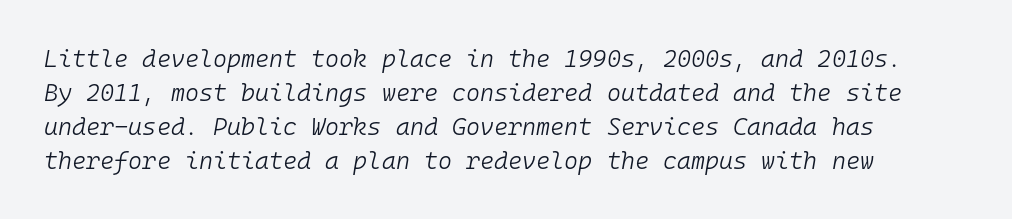
No heavy texture on the line: the type isn't bold. In terms of letterspacing, this is plain default setting. Horizontal bands of white between lines are of average thickness. The ragged edge is on the right, which tells us the setting is flush left. Check the space under the baseline: it is left empty. Slanted lettering throughout.
